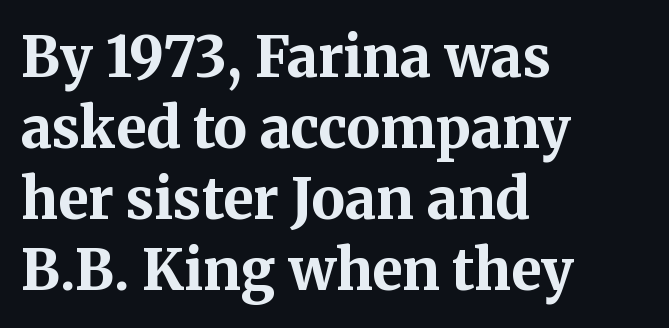
The image shows 56 px bold serif type, upright; set left-aligned, normal line spacing (1.27x), normal letter spacing, not underlined; medium stroke contrast and a medium x-height.
